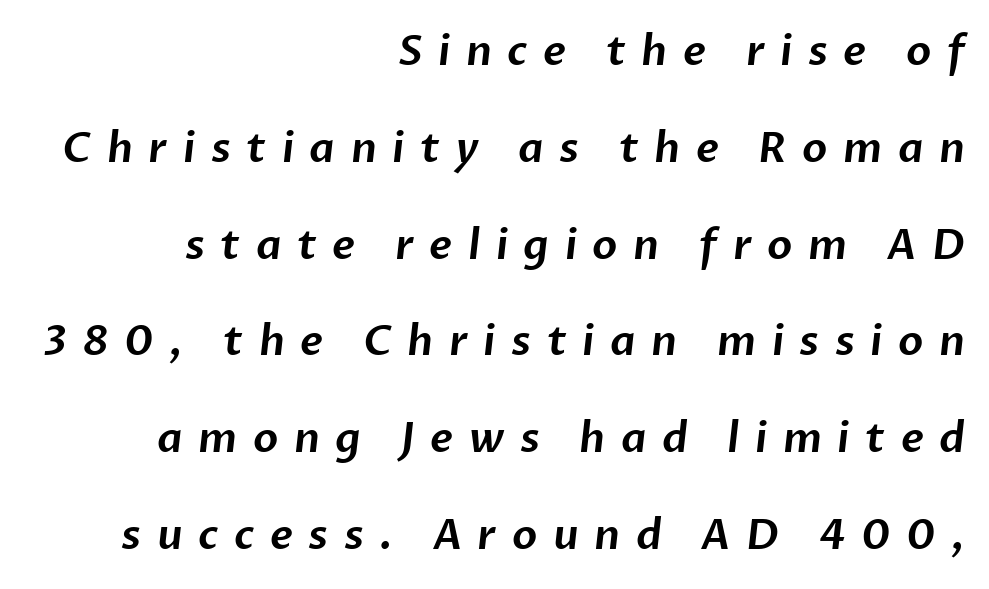
{"serif": "no", "width": "normal", "stroke_contrast": "low", "x_height": "medium", "monospaced": "no", "underline": "no", "align": "right", "line_spacing": "loose", "line_spacing_ratio": 2.36, "letter_spacing": "wide", "letter_spacing_em": 0.38, "glyph_px": 41}
